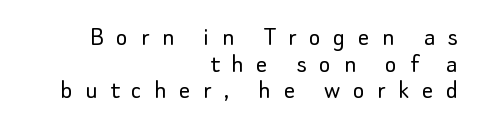
Q: Is the text bold? A: No.
Q: Is the text italic (slanted)? A: No, it is upright.
Q: Is the typeface a serif or a sans-serif typeface? A: Sans-serif.
Q: Is the text underlined? A: No.
Q: How is the paragraph aligned? A: Right-aligned.
Q: Is the spacing between letters normal or unusually wide? A: Unusually wide.
Q: Is the spacing between lines tight, normal or loose? A: Tight.
Q: Width (condensed, normal, or wide)? A: Normal.
Q: Stroke contrast? A: Low.
Q: x-height? A: Small.
Q: Monospaced? A: No.
